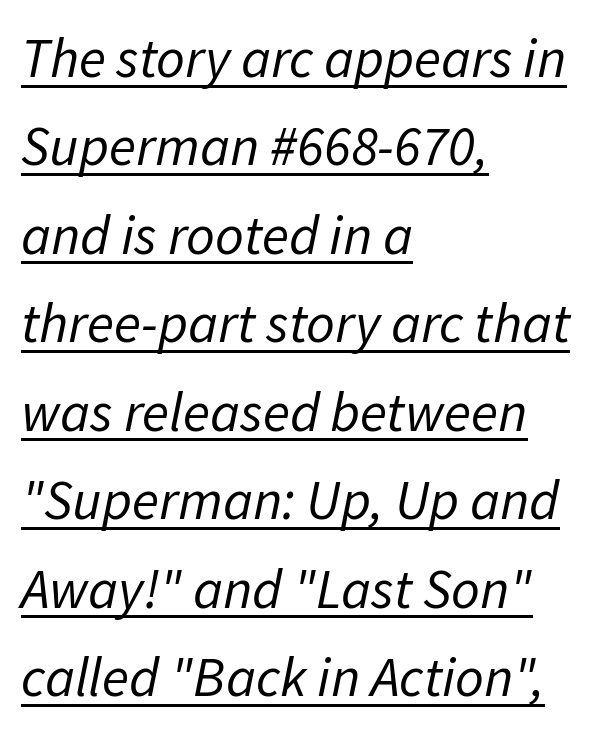
Q: Is the text bold? A: No.
Q: Is the text italic (slanted)? A: Yes, it leans right by about 11 degrees.
Q: Is the text underlined? A: Yes.
Q: How is the paragraph aligned? A: Left-aligned.
Q: Is the spacing between letters normal or unusually wide? A: Normal.
Q: Is the spacing between lines tight, normal or loose? A: Normal.
Q: Width (condensed, normal, or wide)? A: Normal.
Q: Stroke contrast? A: Low.
Q: x-height? A: Medium.
Q: Monospaced? A: No.
